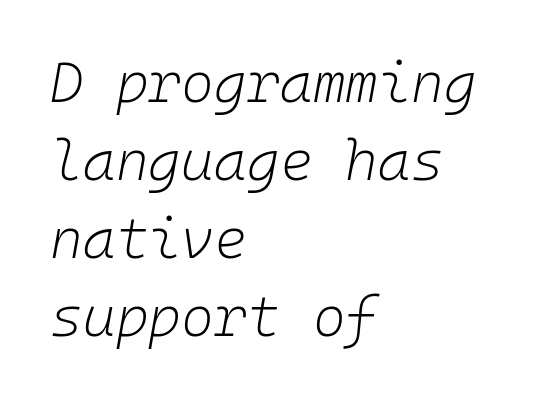
Q: Is the text bold? A: No.
Q: Is the text italic (slanted)? A: Yes, it leans right by about 10 degrees.
Q: Is the text underlined? A: No.
Q: How is the paragraph aligned? A: Left-aligned.
Q: Is the spacing between letters normal or unusually wide? A: Normal.
Q: Is the spacing between lines tight, normal or loose? A: Normal.
Q: Width (condensed, normal, or wide)? A: Normal.
Q: Stroke contrast? A: Low.
Q: x-height? A: Medium.
Q: Monospaced? A: Yes.
